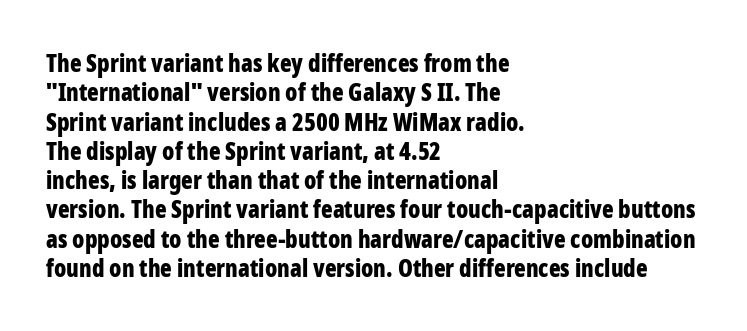
Check the space under the baseline: it is left empty. Words appear dense and cohesive because spacing is normal. Summary of weight: heavy, a full bold. Caption: multi-line text, flush left, ragged right.
